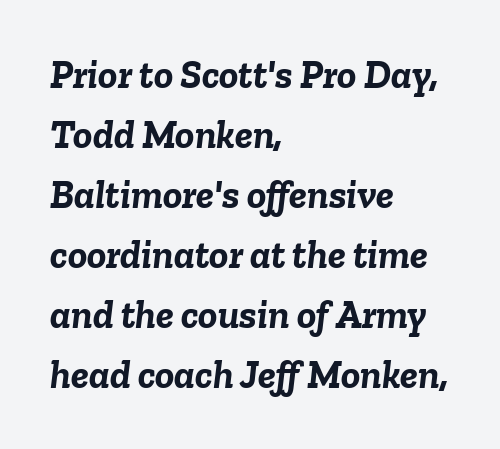
{"italic": "yes", "lean": "right", "slant_degrees": 6, "bold": "yes", "weight": "semibold", "width": "normal", "stroke_contrast": "low", "x_height": "medium", "monospaced": "no", "underline": "no", "align": "left", "line_spacing": "normal", "line_spacing_ratio": 1.5, "letter_spacing": "normal", "letter_spacing_em": 0.0, "glyph_px": 40}
